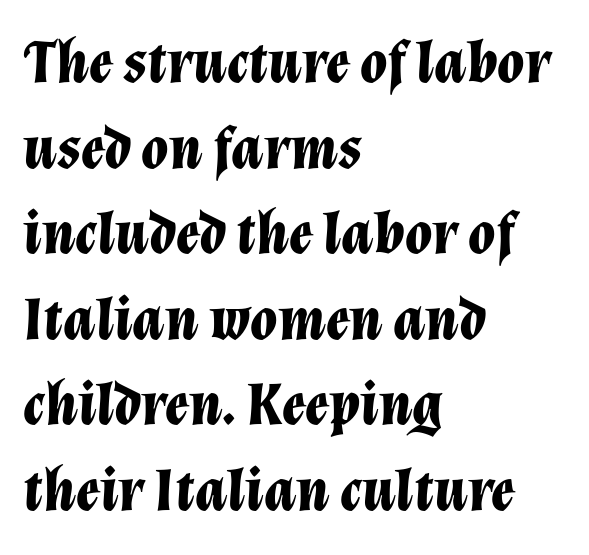
Q: Is the text bold? A: Yes.
Q: Is the text italic (slanted)? A: Yes, it leans right by about 12 degrees.
Q: Is the text underlined? A: No.
Q: How is the paragraph aligned? A: Left-aligned.
Q: Is the spacing between letters normal or unusually wide? A: Normal.
Q: Is the spacing between lines tight, normal or loose? A: Normal.
Q: Width (condensed, normal, or wide)? A: Normal.
Q: Stroke contrast? A: Low.
Q: x-height? A: Medium.
Q: Monospaced? A: No.
